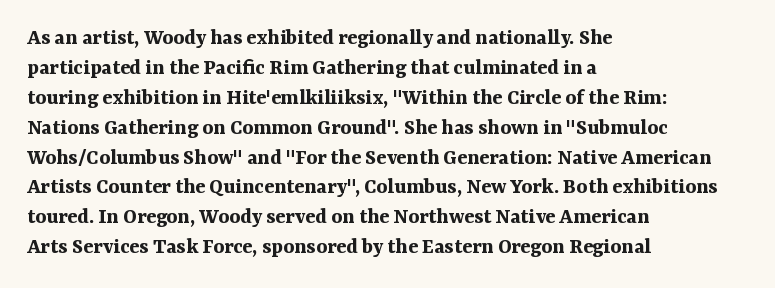
The image shows 23 px bold type, upright; set left-aligned, normal line spacing (1.3x), normal letter spacing, not underlined.
